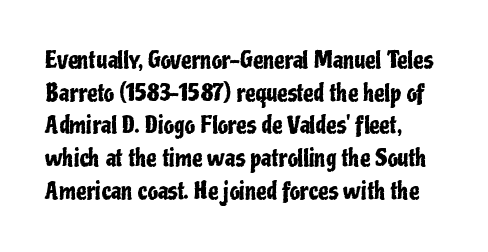
All the whitespace from short lines collects on the right. Standard letterfit; no display-style spreading of the glyphs. The area under the type is left untouched. Characters remain perfectly vertical along every line. If you measured baseline to baseline, you'd find a middling distance.
